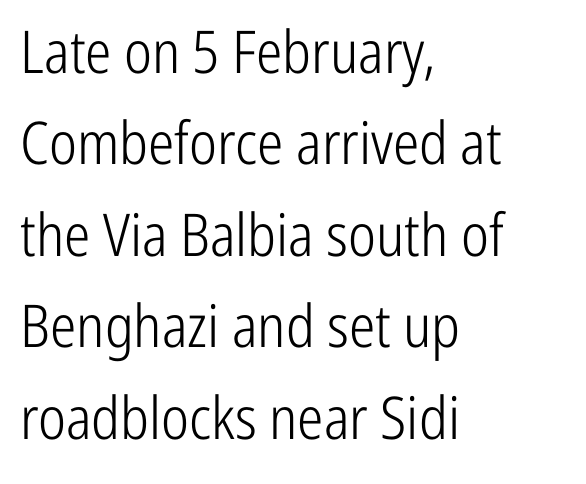
The foot of each line stays bare and open. The specimen reads as upright at a glance. The letters advance in unequal steps, a hallmark of proportional type. Summary of vertical rhythm: regular, with standard interline spacing.
